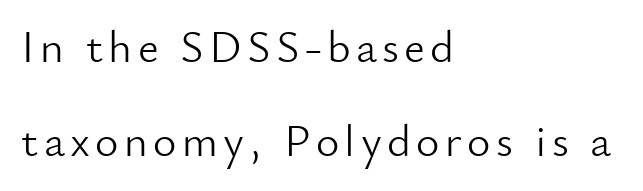
The lettering stays uniformly vertical, giving the passage a roman look. Looks like regular typesetting: each glyph gets only the width it needs. No chunkiness to these letters — they're not bold. Check where the strokes stop: nothing finishes them off — pure sans. The ragged edge is on the right, which tells us the setting is flush left.
